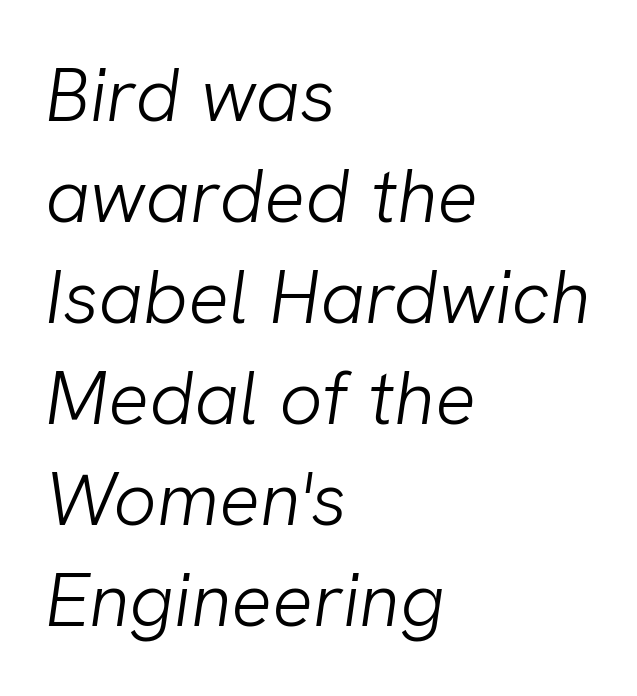
Each line starts at the same left margin while the right side varies. The space between consecutive lines is moderate. Spacing verdict: proportional, widths tailored to each character. Is this a heavy cut? Hardly; it is regular or lighter.
